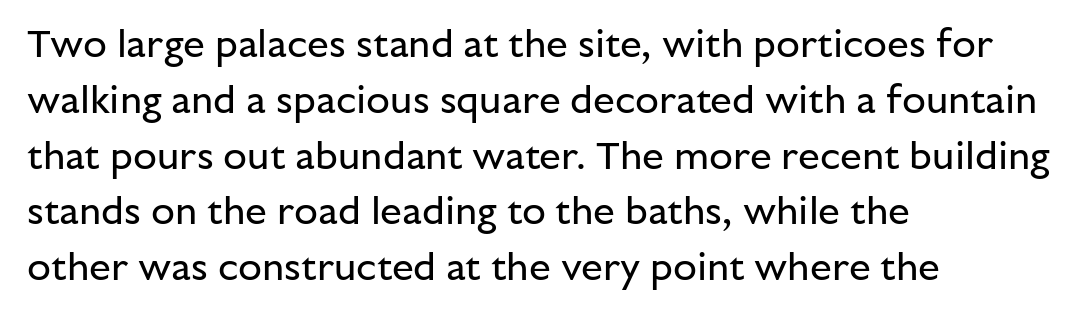
The image shows 39 px regular-weight sans-serif type, upright; set left-aligned, normal line spacing (1.43x), normal letter spacing, not underlined; low stroke contrast and a medium x-height.
